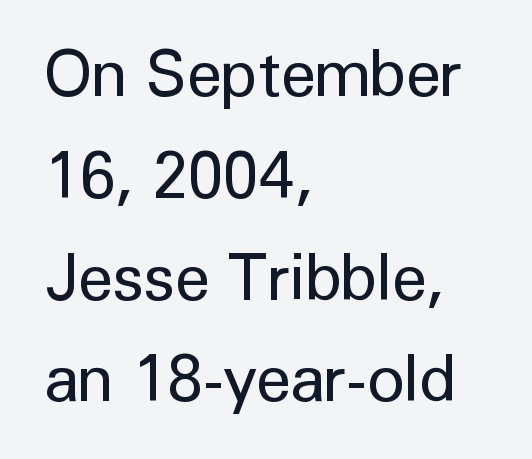
Proportional: the letters do not fall into vertical columns. If you drew a line through each stem, it would be perfectly vertical. Regular leading. The font sits on the lighter half of the weight spectrum, regular included.
